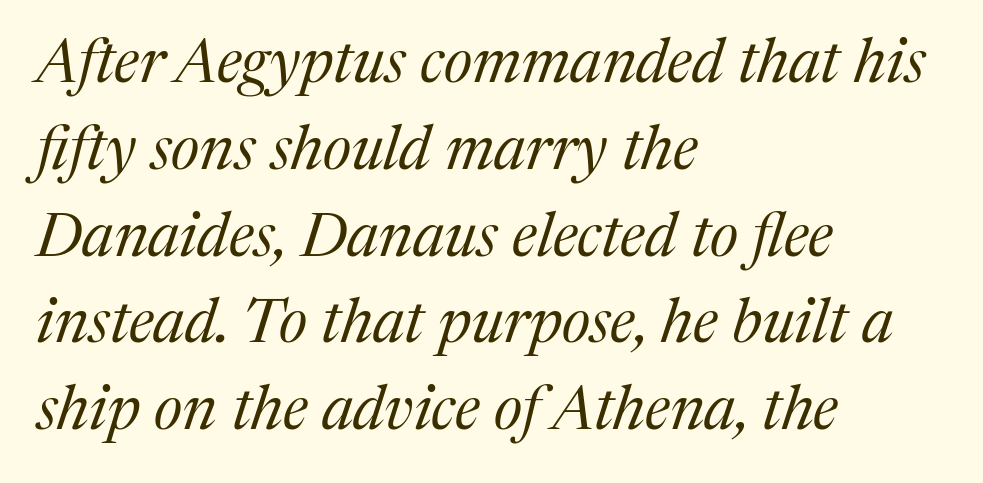
Do the characters align in a grid? No, the font is proportional. Horizontal alignment here is leftward, the default for most running prose. The area under the type is left untouched. Tall strokes in this sample are angled rather than plumb. Type style note: has serifs. Reading down the column, the eye jumps a familiar distance to each next line.
